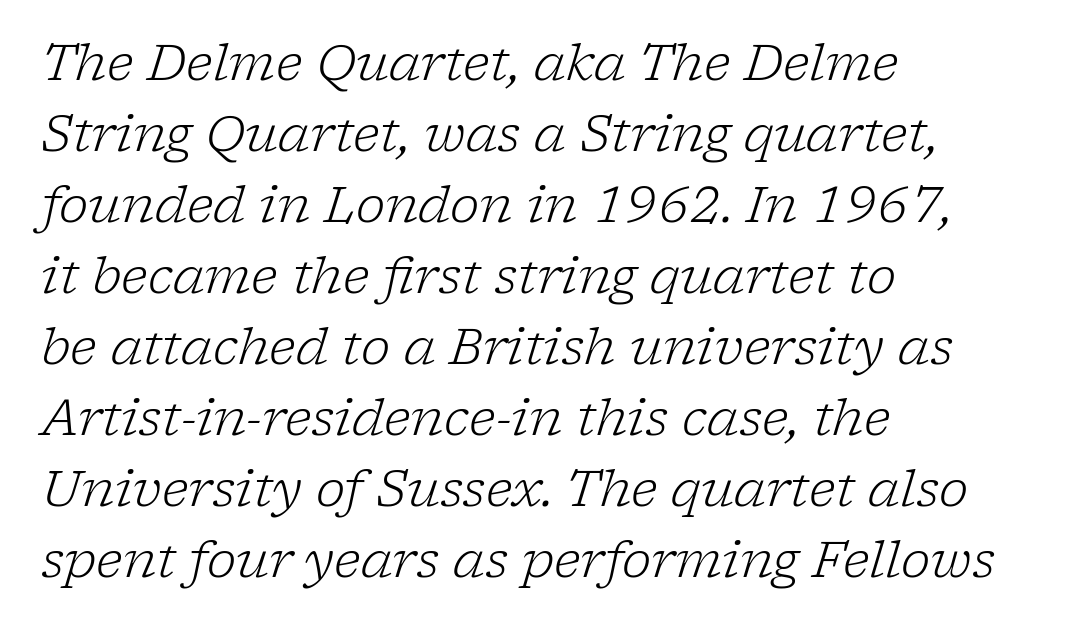
The image shows 50 px light serif type, italic (leaning right); set left-aligned, normal line spacing (1.42x), normal letter spacing, not underlined; low stroke contrast and a medium x-height.
